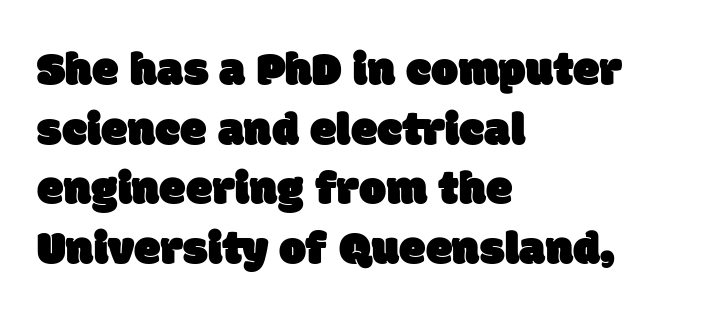
You could call the tracking neutral — neither tight nor loose. The strip under each line holds only bare page. Spacing verdict: proportional, widths tailored to each character. Typeset ragged right — the left edge is the straight one. This sample uses a sans-serif face.
